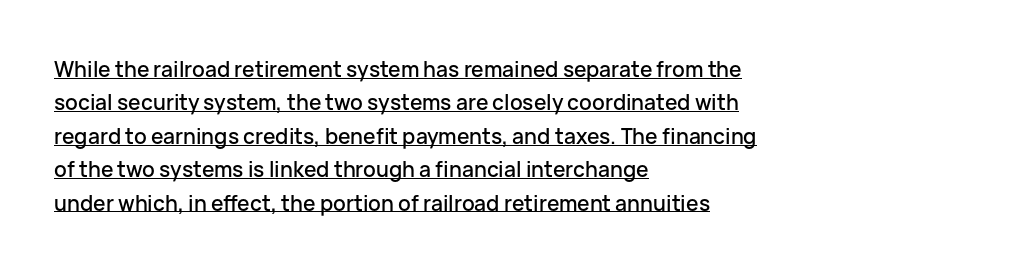
A typesetter would call this leading conventional body-copy spacing. No extra tracking has been applied to these lines. Does a line run under the words? Yes, clearly. The axis of the letterforms is exactly vertical.
